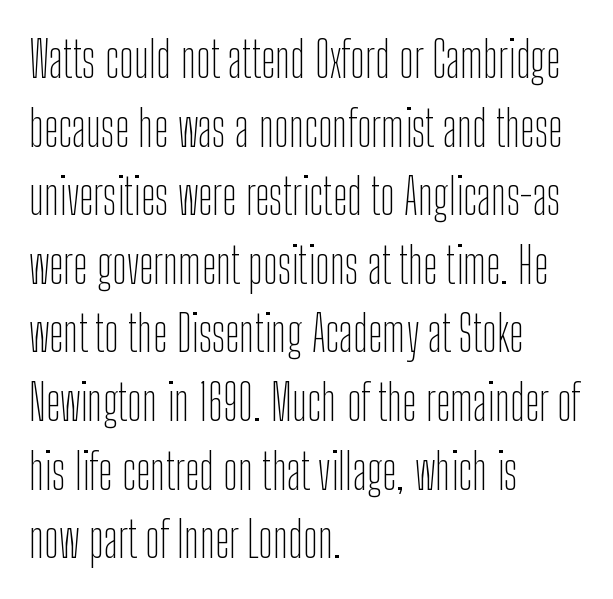
Q: Is the text bold? A: No.
Q: Is the text italic (slanted)? A: No, it is upright.
Q: Is the typeface a serif or a sans-serif typeface? A: Sans-serif.
Q: Is the text underlined? A: No.
Q: How is the paragraph aligned? A: Left-aligned.
Q: Is the spacing between letters normal or unusually wide? A: Normal.
Q: Is the spacing between lines tight, normal or loose? A: Normal.
Q: Width (condensed, normal, or wide)? A: Condensed.
Q: Stroke contrast? A: Low.
Q: x-height? A: Medium.
Q: Monospaced? A: No.
